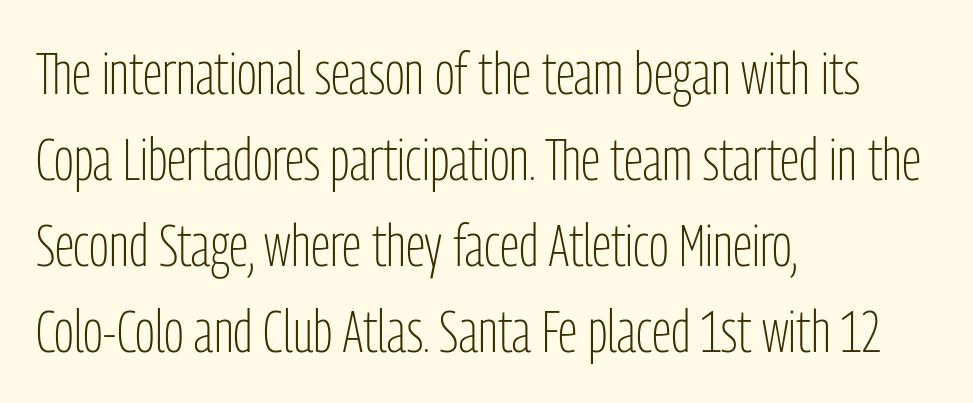
The designer went with a sans here, leaving each stem footless. The rendering keeps characters at their native spacing. The passage shown stacks its lines at a standard gap. Is this a fixed-width face? No — the glyphs have proportional, varying widths. This reads as an unemphasized weight, regular at the heaviest.
